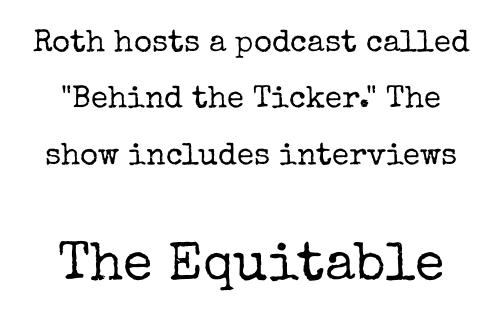
The image shows 54 px regular-weight serif type, upright; set line spacing 1.82x, normal letter spacing, not underlined; the second (bottom) block is 1.74x larger; low stroke contrast and a medium x-height.
